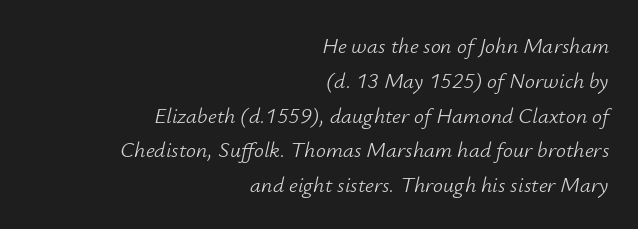
The image shows 22 px text type, italic (leaning right); set right-aligned, normal line spacing (1.58x), normal letter spacing, not underlined.
